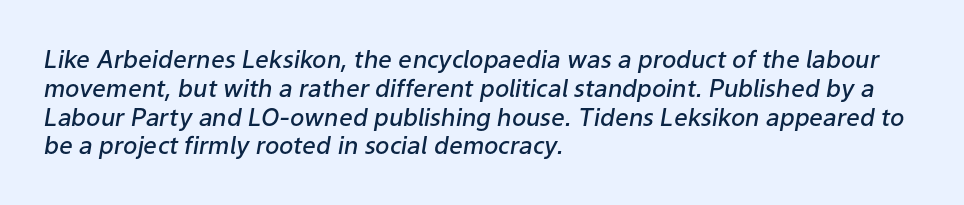
Q: Is the text bold? A: Semi-bold.
Q: Is the text italic (slanted)? A: Yes, it leans right by about 9 degrees.
Q: Is the text underlined? A: No.
Q: How is the paragraph aligned? A: Left-aligned.
Q: Is the spacing between letters normal or unusually wide? A: Normal.
